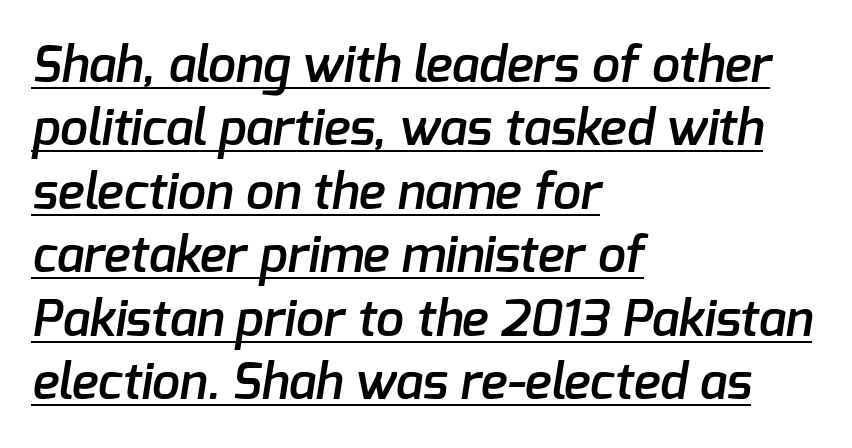
Q: Is the text bold? A: Semi-bold.
Q: Is the typeface a serif or a sans-serif typeface? A: Sans-serif.
Q: Is the text underlined? A: Yes.
Q: How is the paragraph aligned? A: Left-aligned.
Q: Is the spacing between letters normal or unusually wide? A: Normal.
Q: Is the spacing between lines tight, normal or loose? A: Normal.
Q: Width (condensed, normal, or wide)? A: Normal.
Q: Stroke contrast? A: Low.
Q: x-height? A: Medium.
Q: Monospaced? A: No.
